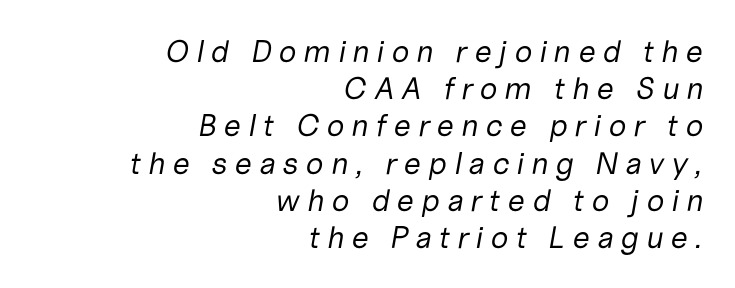
The image shows 31 px regular-weight type, italic (leaning right); set right-aligned, line spacing 1.2x, unusually wide letter spacing (+0.22 em), not underlined; low stroke contrast and a medium x-height.
